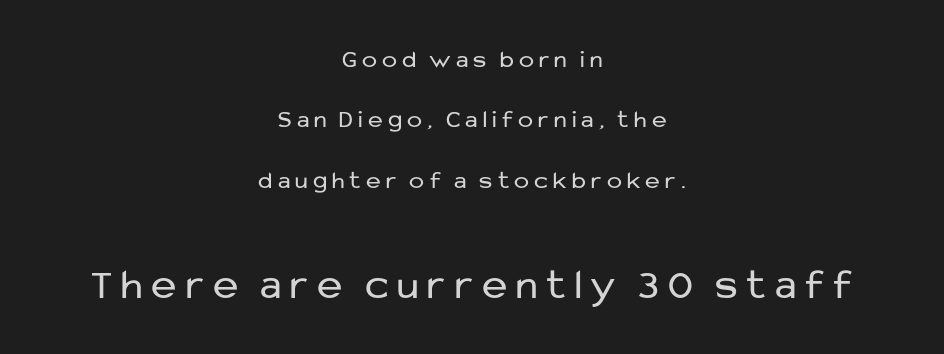
Q: Is the text bold? A: No.
Q: Is the text italic (slanted)? A: No, it is upright.
Q: Is the typeface a serif or a sans-serif typeface? A: Sans-serif.
Q: Is the text underlined? A: No.
Q: How is the paragraph aligned? A: Centered.
Q: Is the spacing between letters normal or unusually wide? A: Unusually wide.
Q: Is the spacing between lines tight, normal or loose? A: Loose.
Q: Which block of text is set in a larger size, the first (top) or the second (bottom)? A: The second (bottom) one.
Q: Width (condensed, normal, or wide)? A: Normal.
Q: Stroke contrast? A: Low.
Q: x-height? A: Medium.
Q: Monospaced? A: No.
